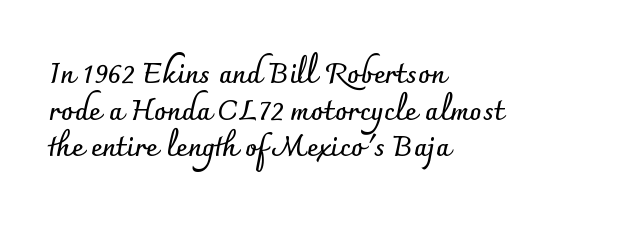
The image shows 28 px semibold sans-serif type; set left-aligned, normal line spacing (1.31x), normal letter spacing, not underlined; low stroke contrast and a small x-height.
